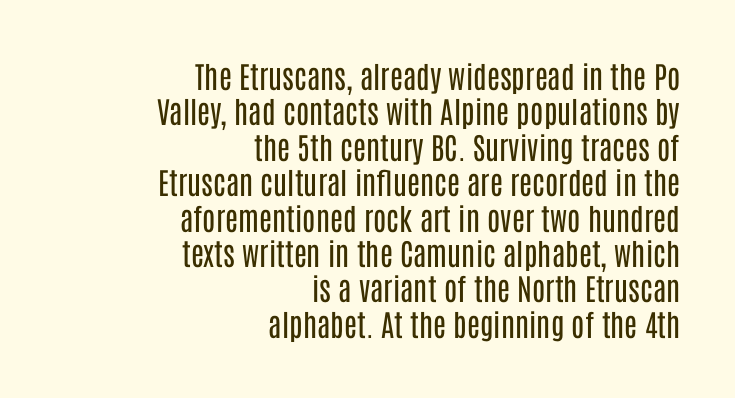
{"serif": "no", "italic": "no", "bold": "no", "weight": "regular", "width": "condensed", "stroke_contrast": "low", "x_height": "large", "monospaced": "no", "underline": "no", "align": "right", "line_spacing_ratio": 1.18, "letter_spacing": "normal", "letter_spacing_em": 0.0, "glyph_px": 30}
